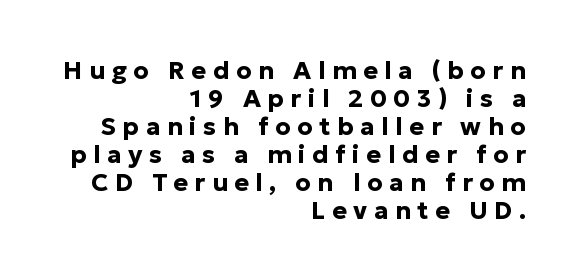
The image shows 25 px bold type, upright; set right-aligned, tight line spacing (1.12x), unusually wide letter spacing (+0.26 em), not underlined.
